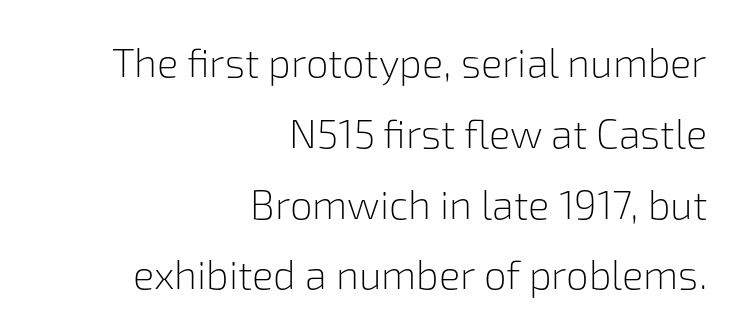
Honestly, the letter spacing is just normal — you wouldn't notice it. The type sits square on the baseline with zero lean. The characters are drawn with everyday or finer stroke widths. Letterform terminals end flat and unadorned throughout the passage. This rendering uses right alignment, leaving the left contour irregular. Varying glyph widths throughout — classic text-font behaviour.
